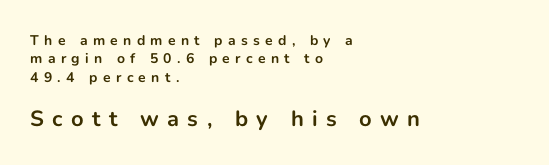
The image shows 22 px bold type, upright; set left-aligned, normal line spacing (1.32x), unusually wide letter spacing (+0.38 em), not underlined; the second (bottom) block is 1.57x larger.
